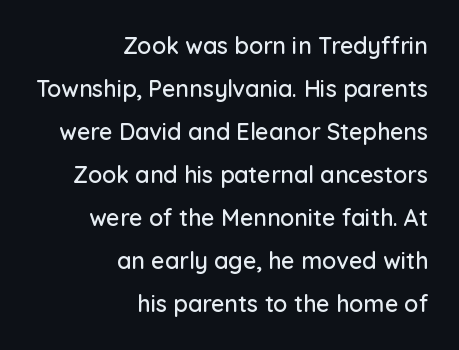
{"italic": "no", "underline": "no", "align": "right", "line_spacing_ratio": 1.87, "letter_spacing": "normal", "letter_spacing_em": 0.0, "glyph_px": 23}
